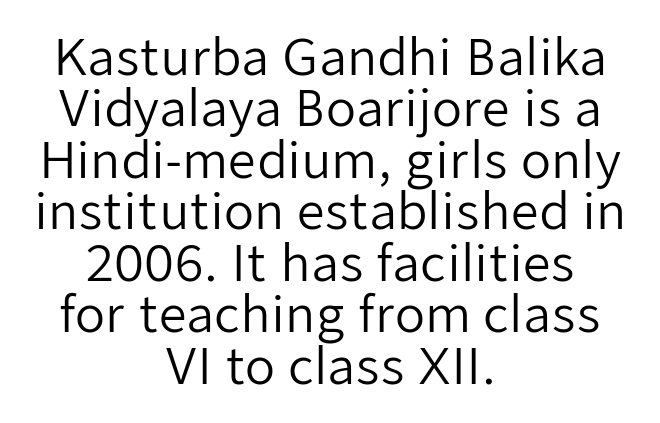
Q: Is the text bold? A: No.
Q: Is the text italic (slanted)? A: No, it is upright.
Q: Is the typeface a serif or a sans-serif typeface? A: Sans-serif.
Q: Is the text underlined? A: No.
Q: How is the paragraph aligned? A: Centered.
Q: Is the spacing between letters normal or unusually wide? A: Normal.
Q: Is the spacing between lines tight, normal or loose? A: Tight.
Q: Width (condensed, normal, or wide)? A: Normal.
Q: Stroke contrast? A: Low.
Q: x-height? A: Medium.
Q: Monospaced? A: No.
